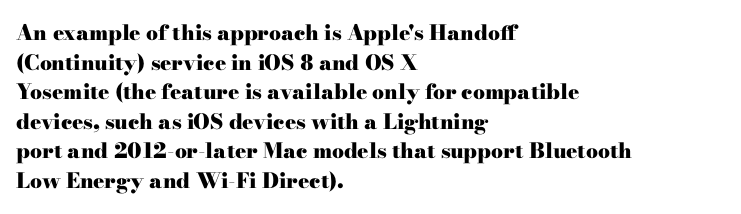
The image shows 21 px bold type, upright; set left-aligned, normal line spacing (1.41x), normal letter spacing, not underlined.
